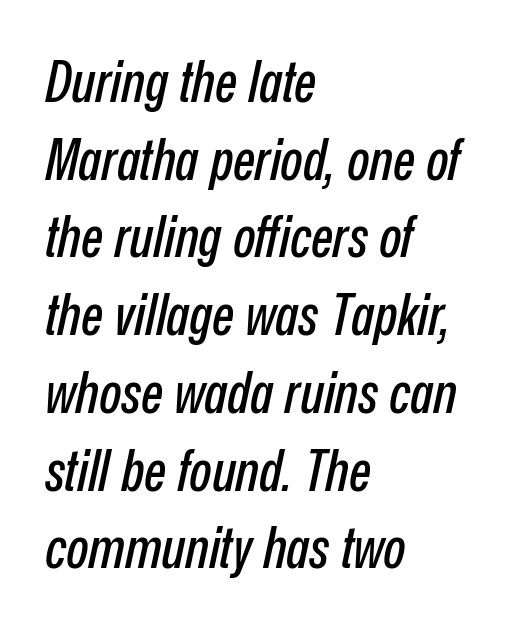
Q: Is the text italic (slanted)? A: Yes, it leans right by about 12 degrees.
Q: Is the text underlined? A: No.
Q: How is the paragraph aligned? A: Left-aligned.
Q: Is the spacing between letters normal or unusually wide? A: Normal.
Q: Is the spacing between lines tight, normal or loose? A: Normal.
Q: Width (condensed, normal, or wide)? A: Condensed.
Q: Stroke contrast? A: Low.
Q: x-height? A: Medium.
Q: Monospaced? A: No.
